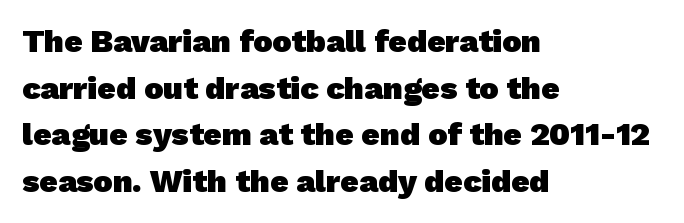
{"serif": "no", "bold": "yes", "weight": "heavy", "width": "normal", "stroke_contrast": "low", "x_height": "medium", "monospaced": "no", "underline": "no", "align": "left", "line_spacing": "normal", "line_spacing_ratio": 1.46, "letter_spacing": "normal", "letter_spacing_em": 0.0, "glyph_px": 32}
